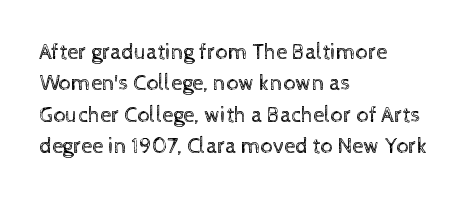
The image shows 22 px text type, upright; set left-aligned, normal line spacing (1.43x), normal letter spacing, not underlined.
